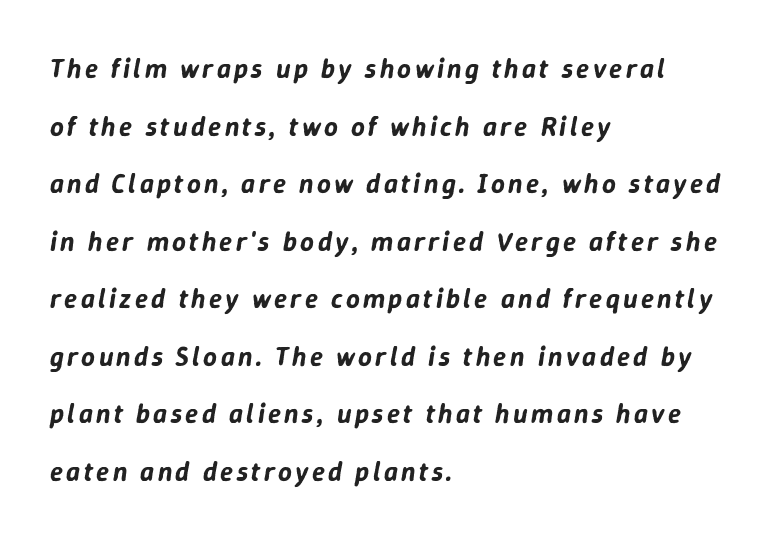
{"italic": "yes", "lean": "right", "slant_degrees": 9, "underline": "no", "align": "left", "line_spacing": "loose", "line_spacing_ratio": 2.13, "glyph_px": 27}
